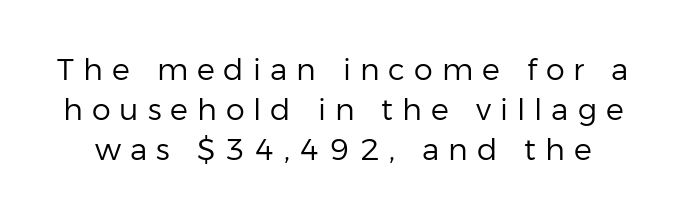
The image shows 30 px regular-weight sans-serif type, upright; set normal line spacing (1.33x), unusually wide letter spacing (+0.3 em), not underlined; low stroke contrast and a medium x-height.
